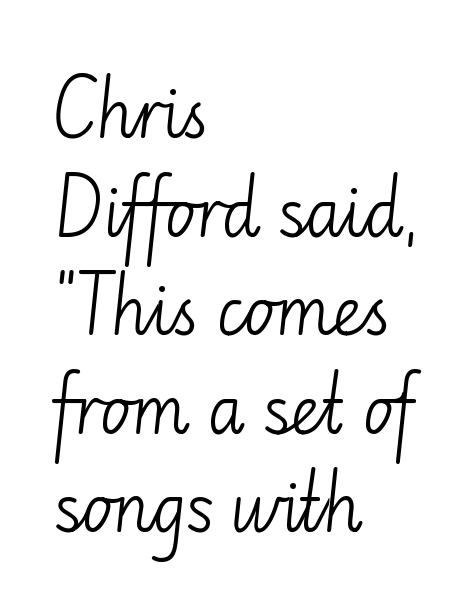
The image shows 64 px light sans-serif type; set left-aligned, normal line spacing (1.54x), normal letter spacing, not underlined; low stroke contrast and a small x-height.
